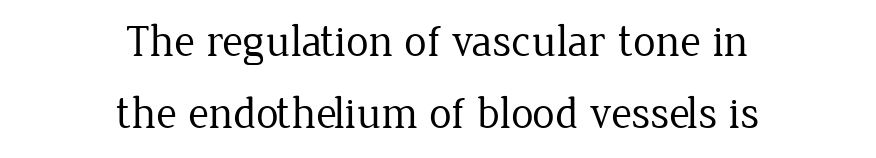
{"serif": "yes", "italic": "no", "bold": "no", "weight": "regular", "width": "normal", "stroke_contrast": "low", "x_height": "medium", "monospaced": "no", "underline": "no", "align": "center", "line_spacing": "normal", "line_spacing_ratio": 1.6, "letter_spacing": "normal", "letter_spacing_em": 0.0, "glyph_px": 45}
